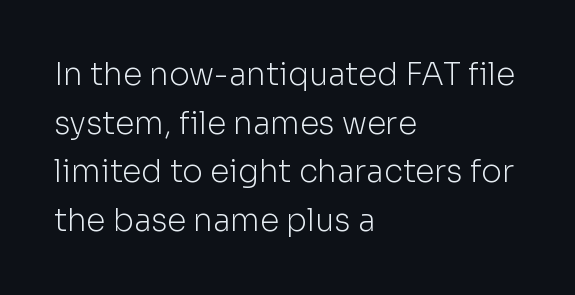
{"serif": "no", "italic": "no", "bold": "no", "weight": "light", "width": "normal", "stroke_contrast": "low", "x_height": "medium", "monospaced": "no", "underline": "no", "align": "left", "line_spacing": "normal", "line_spacing_ratio": 1.57, "letter_spacing": "normal", "letter_spacing_em": 0.0, "glyph_px": 31}
